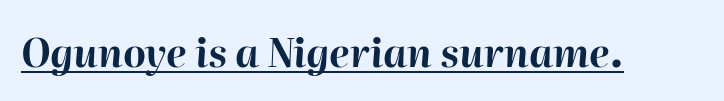
The image shows 39 px bold type, italic (leaning right); set normal letter spacing, underlined; high stroke contrast and a medium x-height.
